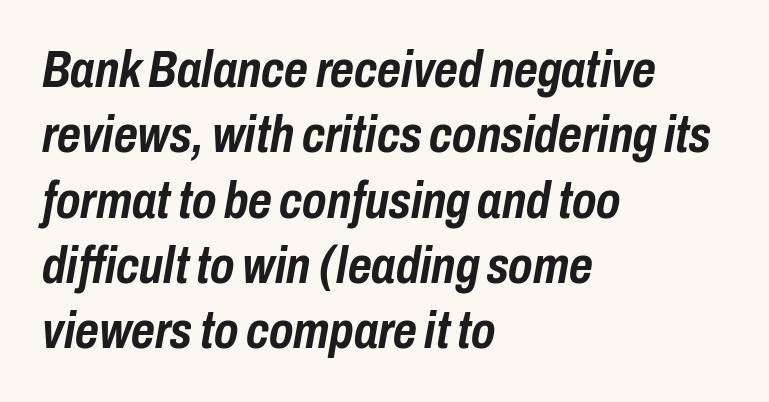
Q: Is the text bold? A: Yes.
Q: Is the text italic (slanted)? A: Yes, it leans right by about 10 degrees.
Q: Is the text underlined? A: No.
Q: How is the paragraph aligned? A: Left-aligned.
Q: Is the spacing between letters normal or unusually wide? A: Normal.
Q: Is the spacing between lines tight, normal or loose? A: Normal.
Q: Width (condensed, normal, or wide)? A: Condensed.
Q: Stroke contrast? A: Low.
Q: x-height? A: Medium.
Q: Monospaced? A: No.
